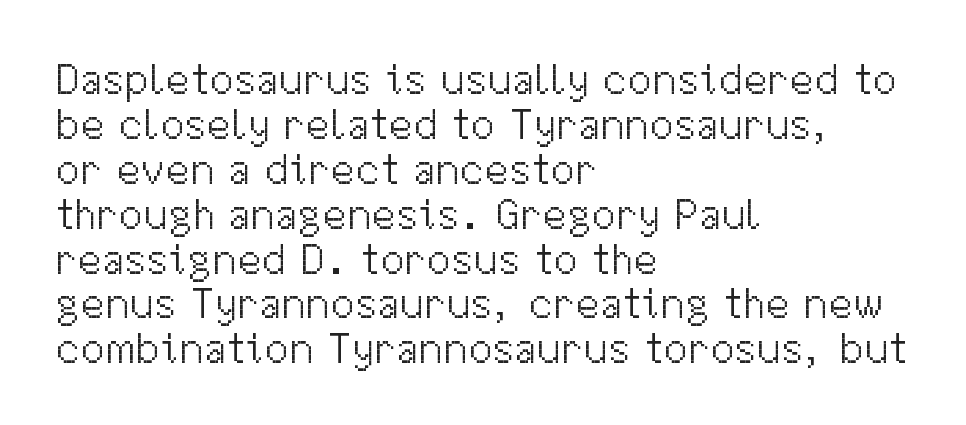
{"serif": "no", "italic": "no", "bold": "no", "weight": "light", "width": "normal", "stroke_contrast": "medium", "x_height": "medium", "monospaced": "no", "underline": "no", "align": "left", "line_spacing": "tight", "line_spacing_ratio": 1.02, "letter_spacing": "normal", "letter_spacing_em": 0.0, "glyph_px": 44}
